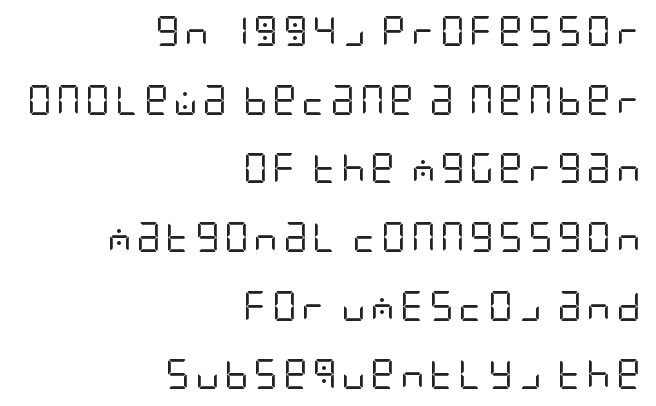
{"serif": "no", "italic": "no", "bold": "no", "weight": "regular", "width": "condensed", "stroke_contrast": "low", "x_height": "large", "underline": "no", "align": "right", "line_spacing": "loose", "line_spacing_ratio": 2.29, "glyph_px": 30}
